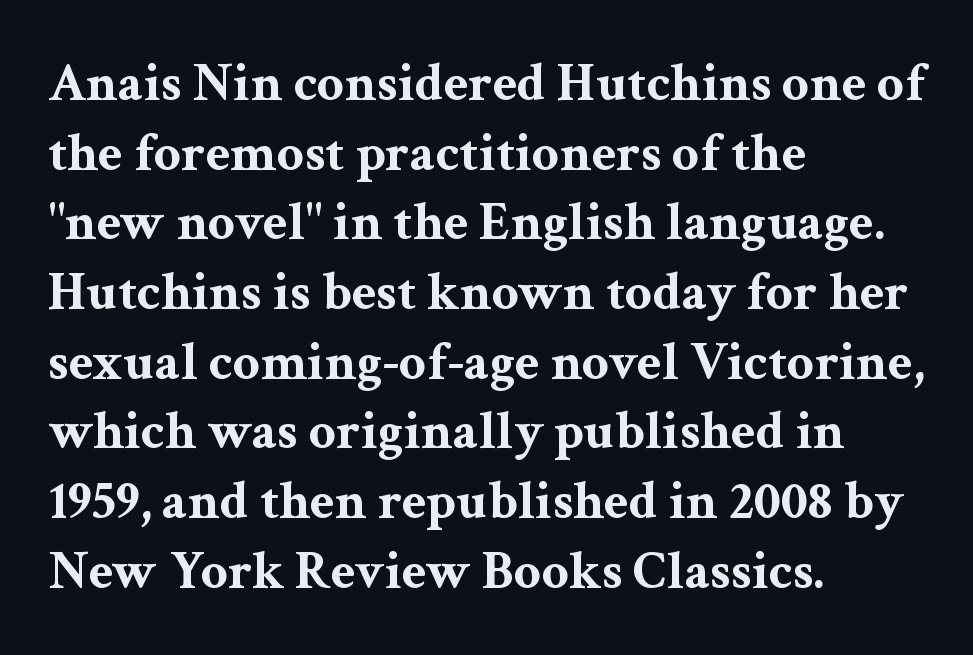
The image shows 54 px bold, wide serif type, upright; set left-aligned, normal line spacing (1.29x), normal letter spacing, not underlined; medium stroke contrast and a medium x-height.
